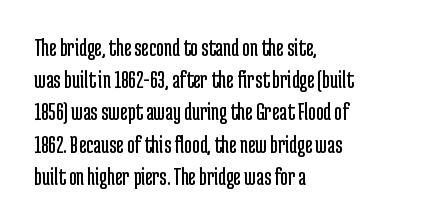
Q: Is the text bold? A: No.
Q: Is the text italic (slanted)? A: No, it is upright.
Q: Is the text underlined? A: No.
Q: How is the paragraph aligned? A: Left-aligned.
Q: Is the spacing between letters normal or unusually wide? A: Normal.
